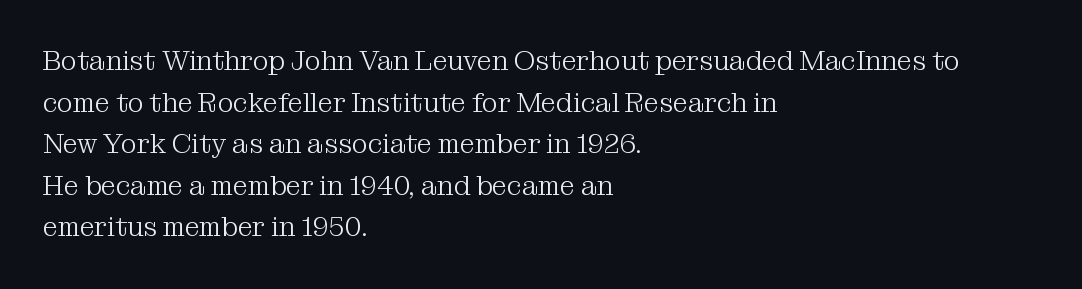
This sample uses an upright cut, with every glyph sitting square on the baseline. Lines of text with bare space underneath. The setting favours the left margin, as ordinary paragraphs usually do. Leading: standard. The typesetting does not lean heavy: it is not bold. You could call the tracking neutral — neither tight nor loose.
